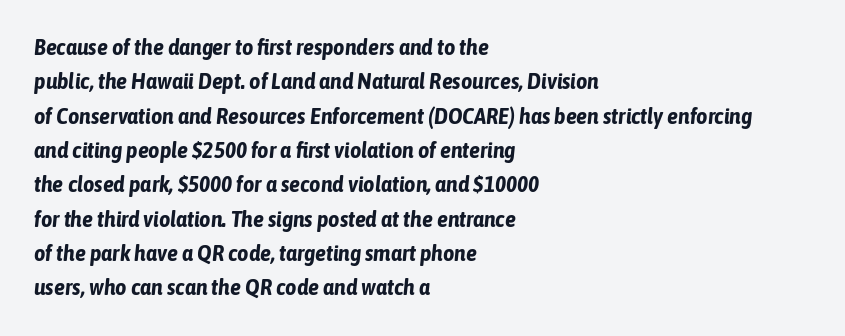
The passage shown has conventional tracking throughout. The axis of the letterforms is tilted away from vertical. The block of text has a typical density, with ordinary space between rows. On the weight axis this lands at bold, roughly 700.
